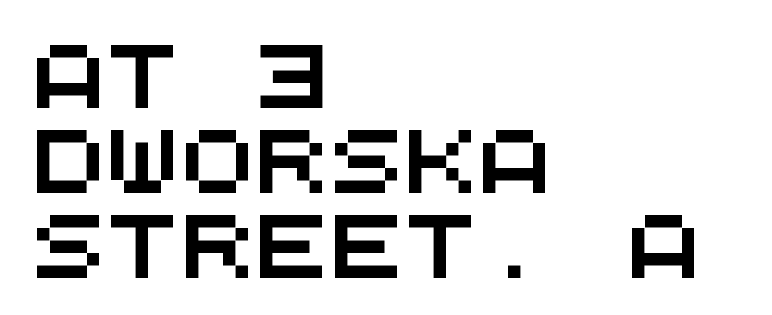
Q: Is the typeface a serif or a sans-serif typeface? A: Sans-serif.
Q: Is the text underlined? A: No.
Q: How is the paragraph aligned? A: Left-aligned.
Q: Is the spacing between letters normal or unusually wide? A: Normal.
Q: Is the spacing between lines tight, normal or loose? A: Normal.
Q: Width (condensed, normal, or wide)? A: Wide.
Q: Stroke contrast? A: Medium.
Q: x-height? A: Large.
Q: Monospaced? A: Yes.
